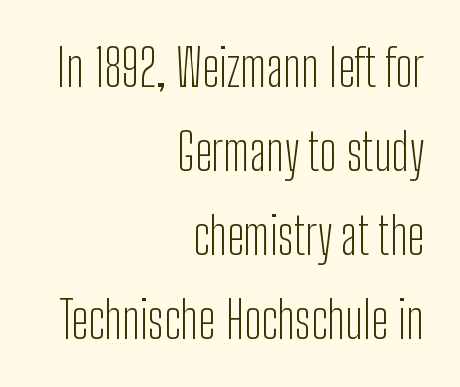
The image shows 51 px light, condensed sans-serif type, upright; set right-aligned, normal line spacing (1.65x), normal letter spacing, not underlined; low stroke contrast and a medium x-height.
